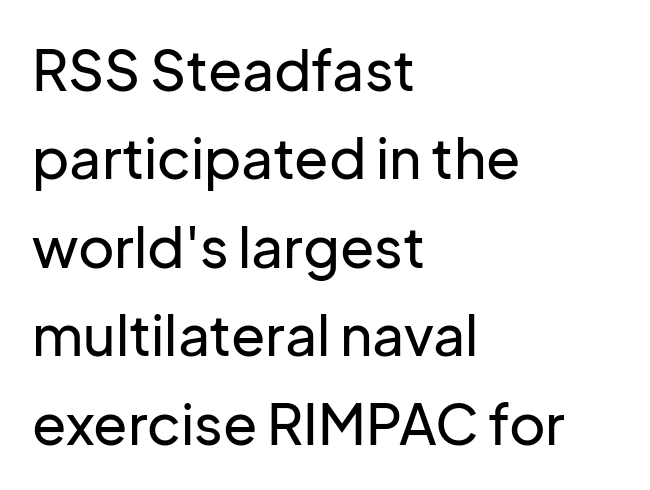
The image shows 56 px sans-serif type, upright; set left-aligned, normal line spacing (1.58x), normal letter spacing, not underlined; low stroke contrast and a medium x-height.
